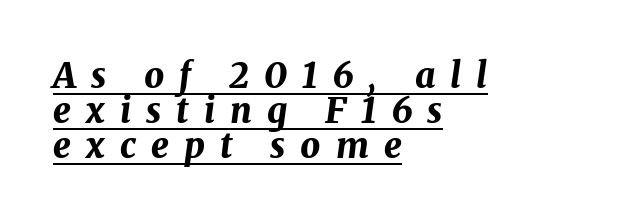
Casual observation: everything's shoved over to the left. In terms of weight, the rendering is a true, heavy bold. Vertical spacing — tight. This is underlined copy, the kind a proofreader might mark for attention. Varying glyph widths throughout — classic text-font behaviour.
